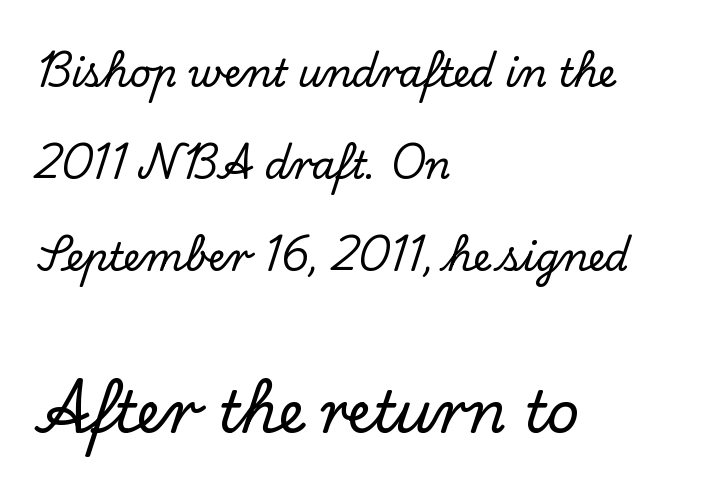
The area under the type is left untouched. Proportional: the letters do not fall into vertical columns. Of the two passages, the one underneath uses the larger point size. Words appear dense and cohesive because spacing is normal.
